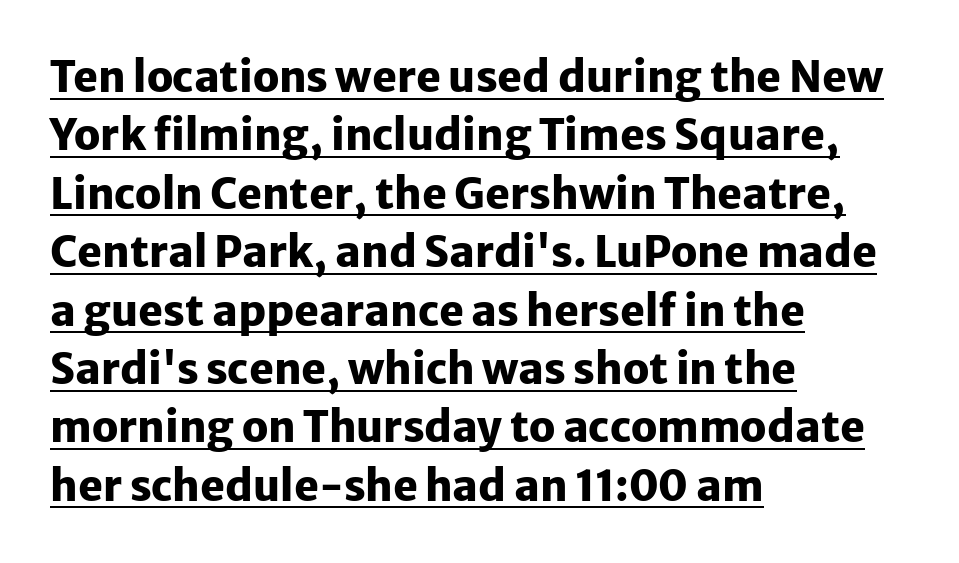
Leading matches the norm, producing a regular column. The sample's only ornament is a line tracing under the words. These lines keep a tight, regular rhythm from letter to letter. Type style note: lacks serifs. Quick note: not italic, upright. Horizontally, the lines are justified to the leading edge only.
